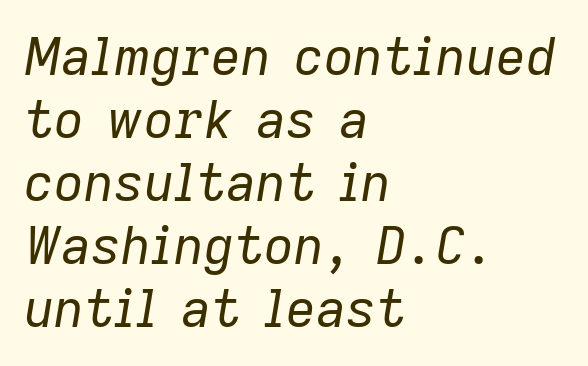
Q: Is the text bold? A: No.
Q: Is the text italic (slanted)? A: Yes, it leans right by about 9 degrees.
Q: Is the text underlined? A: No.
Q: How is the paragraph aligned? A: Left-aligned.
Q: Is the spacing between letters normal or unusually wide? A: Normal.
Q: Width (condensed, normal, or wide)? A: Normal.
Q: Stroke contrast? A: Low.
Q: x-height? A: Medium.
Q: Monospaced? A: No.
